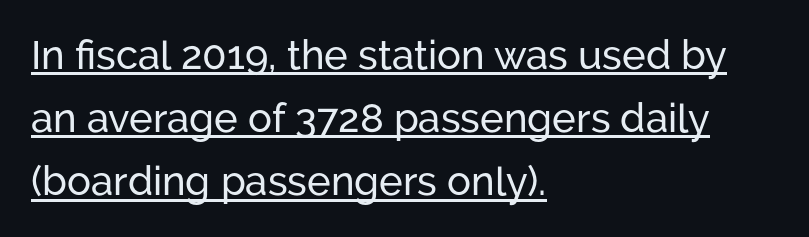
The image shows 40 px sans-serif type, upright; set left-aligned, normal line spacing (1.58x), normal letter spacing, underlined; low stroke contrast and a medium x-height.
